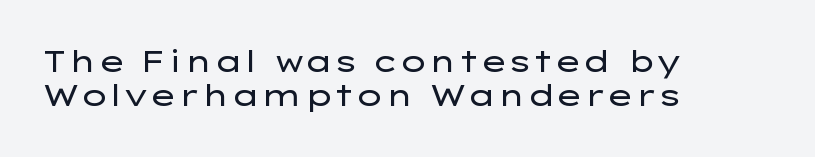
The image shows 30 px regular-weight, wide sans-serif type, upright; set left-aligned, tight line spacing (1.14x), normal letter spacing, not underlined; low stroke contrast and a medium x-height.
